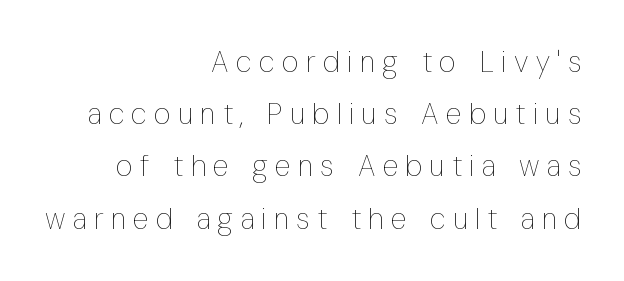
The weight tops out at a normal text grade. Notice how the stems are strictly vertical — no italics here. Quick note: underline off. Which margin do the lines hug? The right one — the left edge is uneven. Each letter keeps its own natural width here, so spacing adapts to shape. Words appear elongated and porous because spacing is wide.
